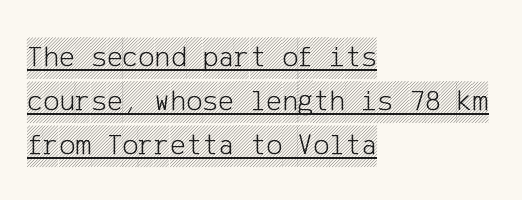
In terms of leading, this rendering sits right in the middle. All the whitespace from short lines collects on the right. The type sits square on the baseline with zero lean. Letter spacing: default. Caption: lettering with a line underneath.
